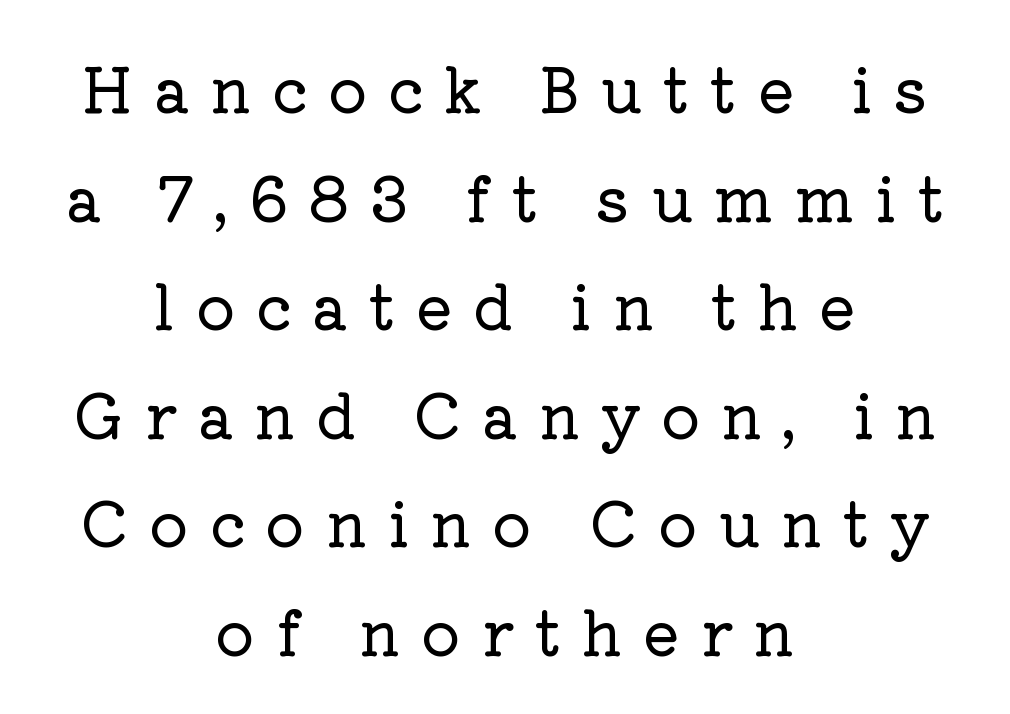
The image shows 61 px serif type, upright; set centered, line spacing 1.78x, unusually wide letter spacing (+0.34 em), not underlined; low stroke contrast and a medium x-height.
